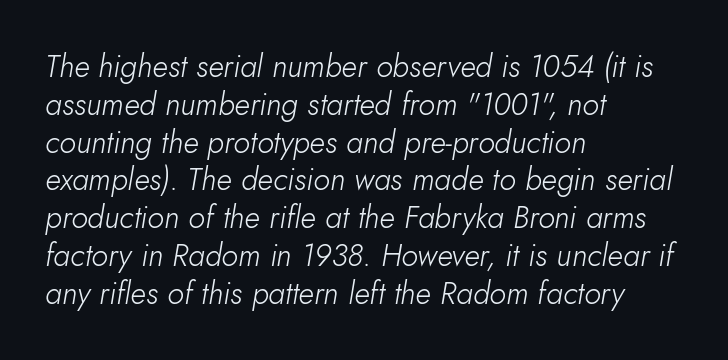
Q: Is the text bold? A: No.
Q: Is the text italic (slanted)? A: Yes, it leans right by about 10 degrees.
Q: Is the text underlined? A: No.
Q: How is the paragraph aligned? A: Left-aligned.
Q: Is the spacing between letters normal or unusually wide? A: Normal.
Q: Width (condensed, normal, or wide)? A: Normal.
Q: Stroke contrast? A: Low.
Q: x-height? A: Small.
Q: Monospaced? A: No.
